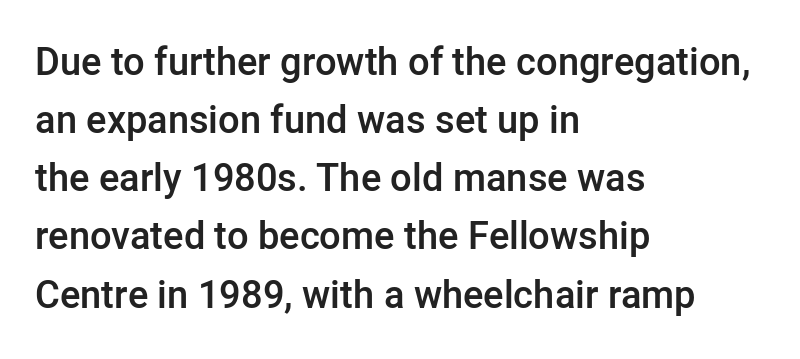
The image shows 38 px semibold sans-serif type, upright; set left-aligned, normal line spacing (1.53x), normal letter spacing, not underlined; low stroke contrast and a medium x-height.
